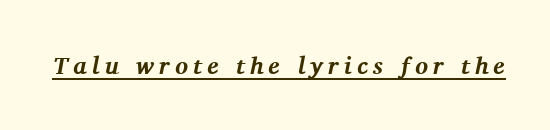
{"italic": "yes", "lean": "right", "slant_degrees": 11, "bold": "yes", "underline": "yes", "letter_spacing": "wide", "letter_spacing_em": 0.22, "glyph_px": 24}
